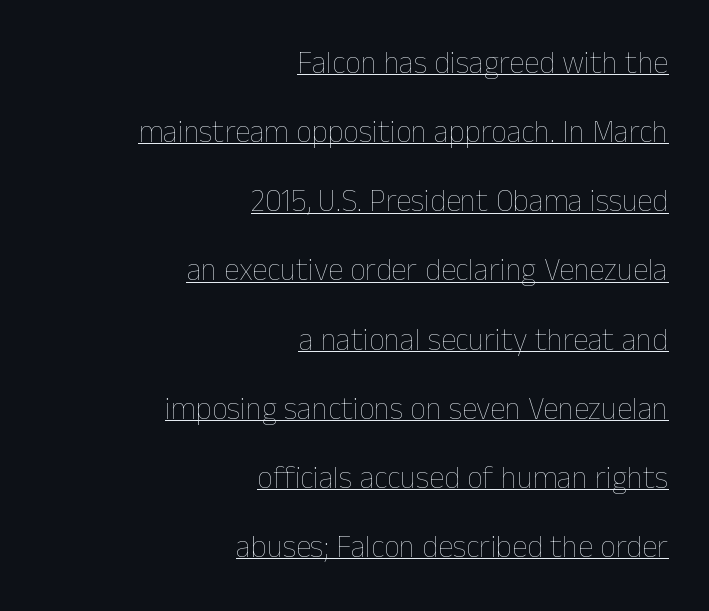
The image shows 31 px thin type, upright; set right-aligned, loose line spacing (2.23x), normal letter spacing, underlined; low stroke contrast and a medium x-height.
